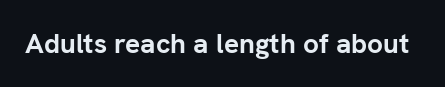
Q: Is the text bold? A: Yes.
Q: Is the text italic (slanted)? A: No, it is upright.
Q: Is the typeface a serif or a sans-serif typeface? A: Sans-serif.
Q: Is the text underlined? A: No.
Q: Is the spacing between letters normal or unusually wide? A: Normal.
Q: Width (condensed, normal, or wide)? A: Normal.
Q: Stroke contrast? A: Low.
Q: x-height? A: Medium.
Q: Monospaced? A: No.
